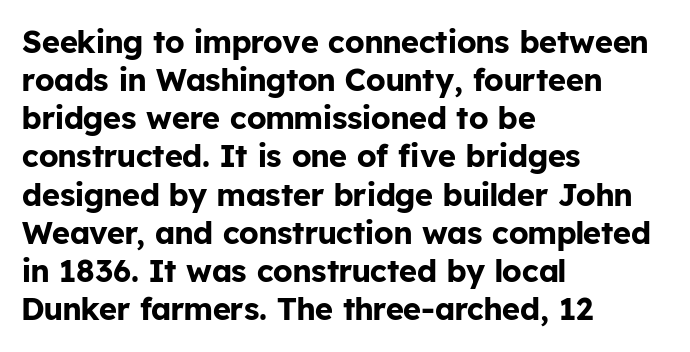
Q: Is the text bold? A: Yes.
Q: Is the text italic (slanted)? A: No, it is upright.
Q: Is the typeface a serif or a sans-serif typeface? A: Sans-serif.
Q: Is the text underlined? A: No.
Q: How is the paragraph aligned? A: Left-aligned.
Q: Is the spacing between letters normal or unusually wide? A: Normal.
Q: Width (condensed, normal, or wide)? A: Normal.
Q: Stroke contrast? A: Low.
Q: x-height? A: Medium.
Q: Monospaced? A: No.
